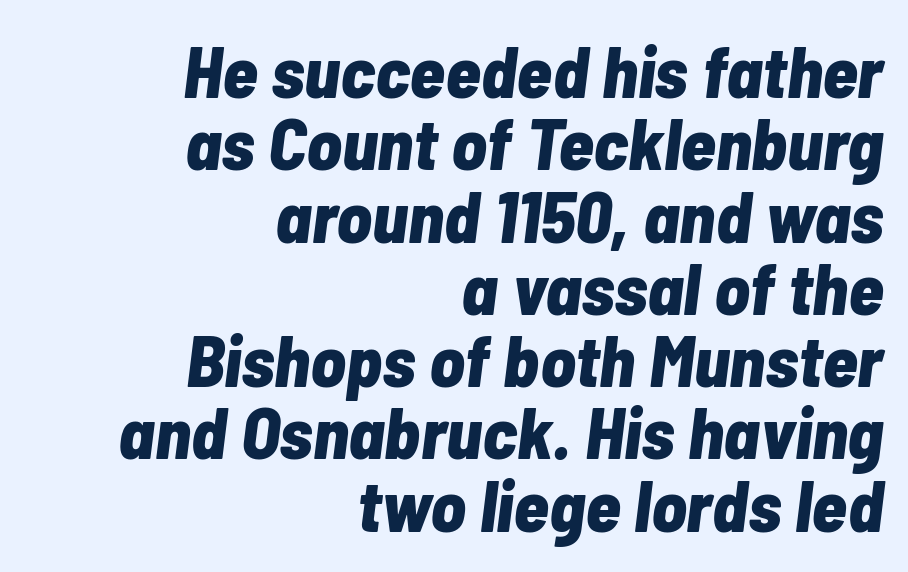
{"italic": "yes", "lean": "right", "slant_degrees": 7, "bold": "yes", "weight": "bold", "width": "condensed", "stroke_contrast": "low", "x_height": "medium", "monospaced": "no", "underline": "no", "align": "right", "line_spacing": "tight", "line_spacing_ratio": 0.99, "letter_spacing": "normal", "letter_spacing_em": 0.0, "glyph_px": 73}
